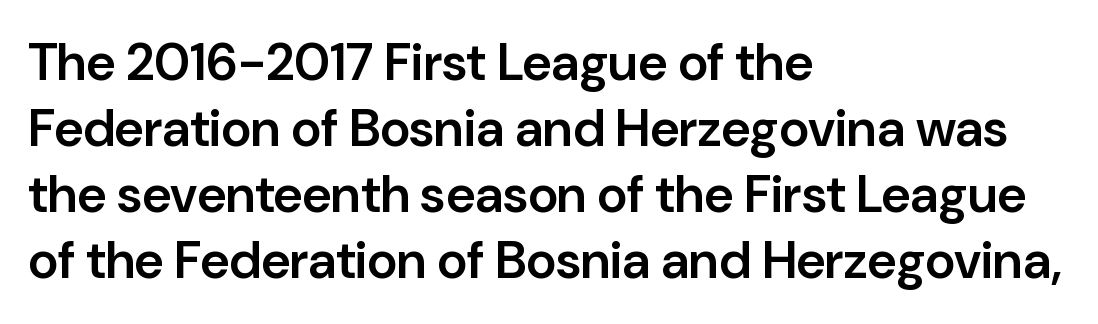
{"serif": "no", "italic": "no", "bold": "semi", "weight": "semibold", "width": "normal", "stroke_contrast": "low", "x_height": "medium", "monospaced": "no", "underline": "no", "align": "left", "line_spacing": "normal", "line_spacing_ratio": 1.27, "letter_spacing": "normal", "letter_spacing_em": 0.0, "glyph_px": 52}
